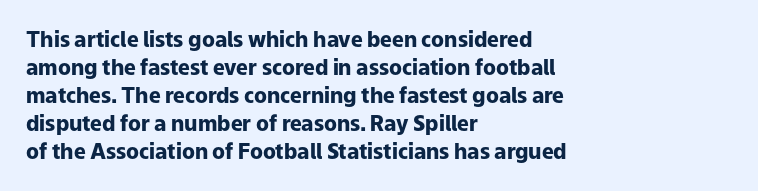
Q: Is the text bold? A: Yes.
Q: Is the text italic (slanted)? A: No, it is upright.
Q: Is the text underlined? A: No.
Q: How is the paragraph aligned? A: Left-aligned.
Q: Is the spacing between letters normal or unusually wide? A: Normal.
Q: Is the spacing between lines tight, normal or loose? A: Normal.
